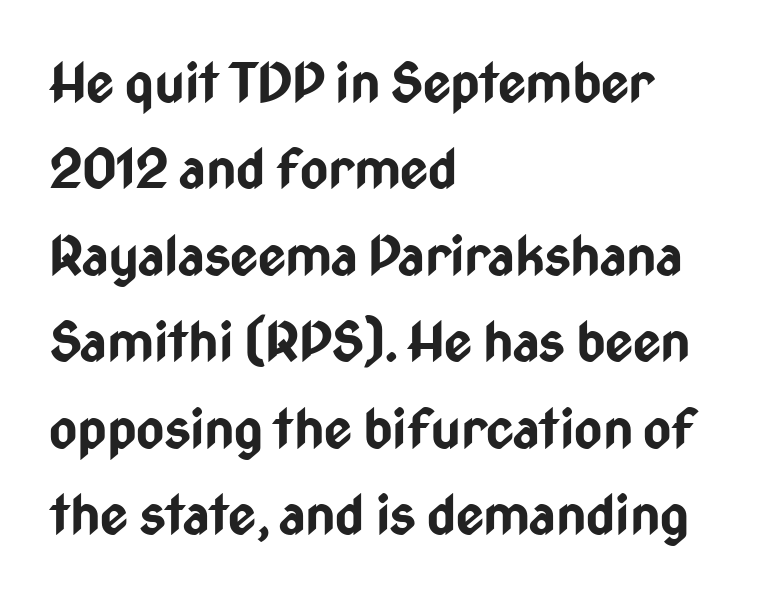
{"serif": "no", "italic": "no", "bold": "yes", "weight": "bold", "width": "condensed", "stroke_contrast": "low", "x_height": "medium", "monospaced": "no", "underline": "no", "align": "left", "line_spacing": "normal", "line_spacing_ratio": 1.6, "letter_spacing": "normal", "letter_spacing_em": 0.0, "glyph_px": 54}
